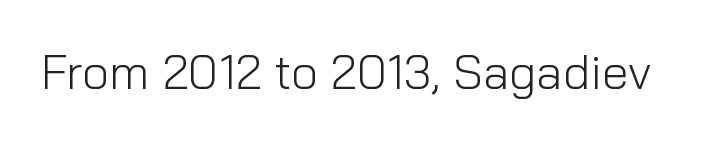
Q: Is the text bold? A: No.
Q: Is the text italic (slanted)? A: No, it is upright.
Q: Is the typeface a serif or a sans-serif typeface? A: Sans-serif.
Q: Is the text underlined? A: No.
Q: Is the spacing between letters normal or unusually wide? A: Normal.
Q: Width (condensed, normal, or wide)? A: Normal.
Q: Stroke contrast? A: Low.
Q: x-height? A: Medium.
Q: Monospaced? A: No.
